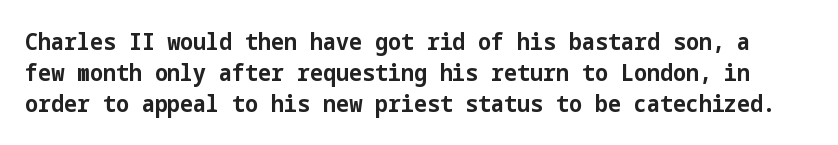
{"italic": "no", "bold": "yes", "underline": "no", "line_spacing": "normal", "line_spacing_ratio": 1.35, "letter_spacing": "normal", "letter_spacing_em": 0.0, "glyph_px": 23}
